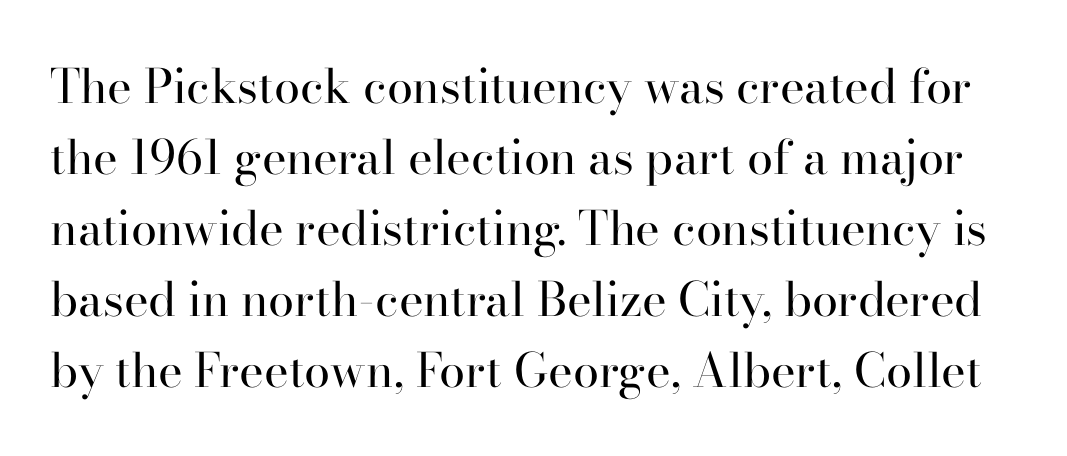
The image shows 47 px regular-weight serif type, upright; set normal line spacing (1.51x), normal letter spacing, not underlined; high stroke contrast and a small x-height.
